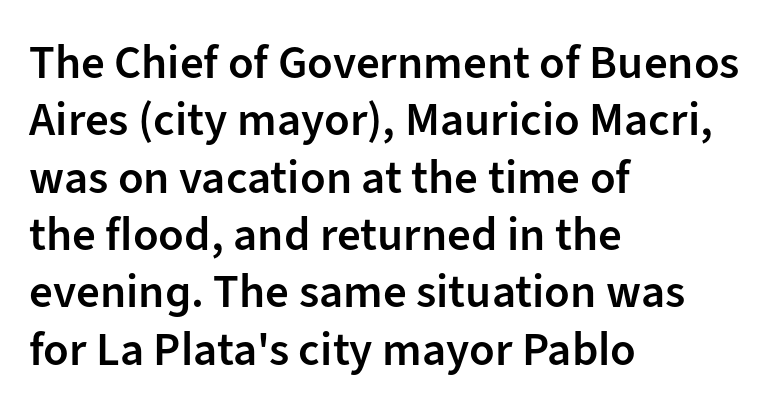
These lines are rendered in a variable-pitch font. Every letter is mildly thick-stroked: semibold rather than bold. A student would call this left alignment; a typographer would say flush left, rag right. This sample uses plain, unmodified letter spacing.
